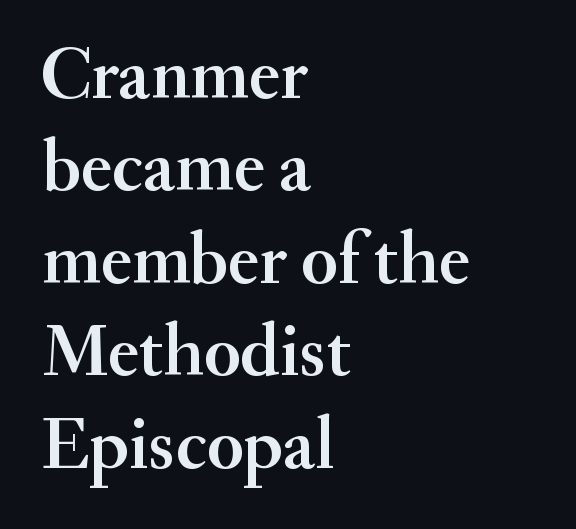
How are the letters spaced? Ordinarily, with no added tracking. The typesetter chose a ragged-right arrangement here. Yep, those are serifs on the letters. The axis of the letterforms is exactly vertical. A normal amount of white space separates one row of letters from the next.
